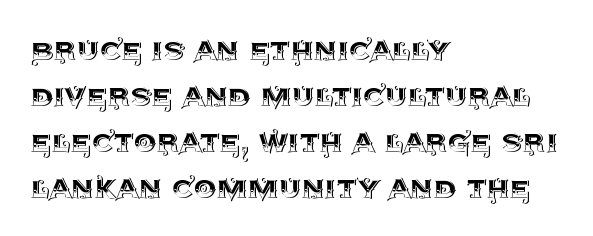
{"italic": "no", "width": "normal", "x_height": "large", "monospaced": "no", "underline": "no", "align": "left", "line_spacing": "normal", "line_spacing_ratio": 1.28, "letter_spacing": "normal", "letter_spacing_em": 0.0, "glyph_px": 36}
